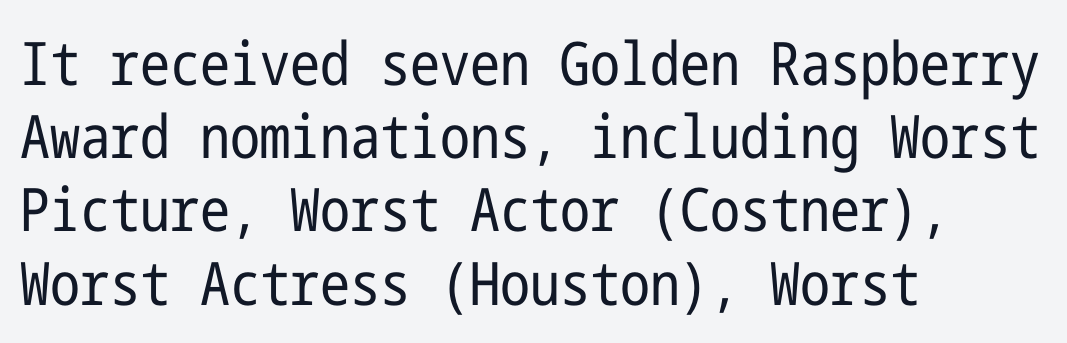
Every character sits straight up, as roman type does. No extra ink here — the face is not bold. Decoration check: the copy has no underline. The gaps between neighbouring characters are ordinary and unremarkable. One-word summary of the alignment: left.
